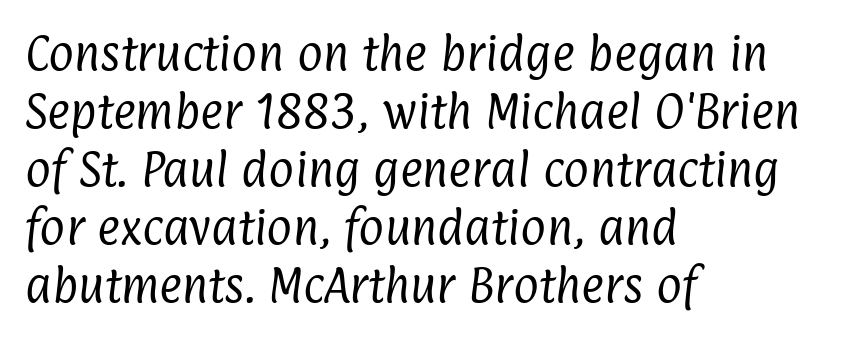
{"serif": "no", "bold": "no", "weight": "regular", "width": "condensed", "stroke_contrast": "low", "x_height": "medium", "monospaced": "no", "underline": "no", "align": "left", "line_spacing": "normal", "line_spacing_ratio": 1.49, "letter_spacing": "normal", "letter_spacing_em": 0.0, "glyph_px": 39}
